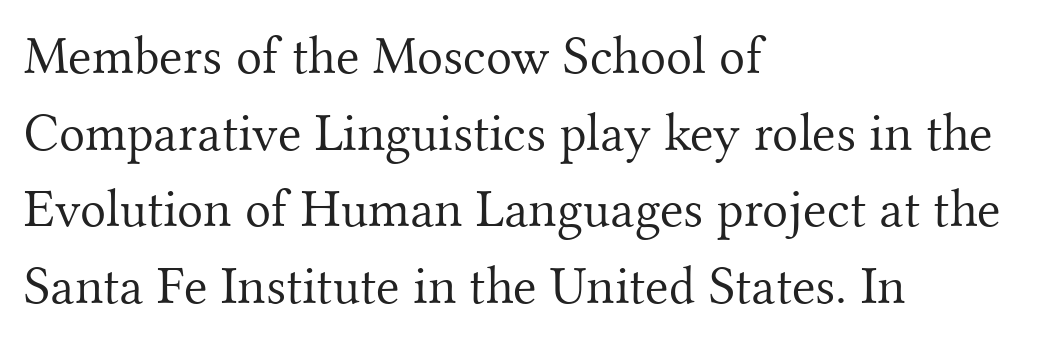
The image shows 54 px light serif type, upright; set left-aligned, normal line spacing (1.42x), normal letter spacing, not underlined; medium stroke contrast and a small x-height.
